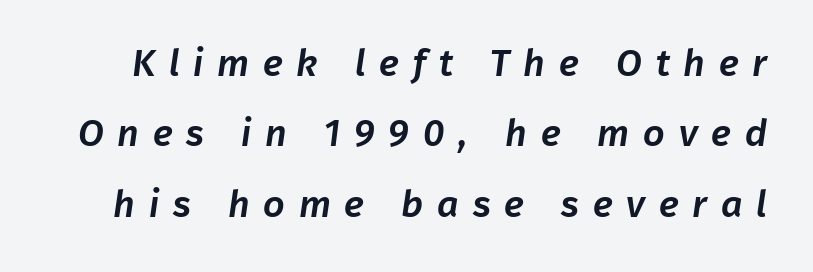
{"serif": "no", "width": "normal", "stroke_contrast": "low", "x_height": "medium", "monospaced": "no", "underline": "no", "line_spacing_ratio": 1.85, "letter_spacing": "wide", "letter_spacing_em": 0.36, "glyph_px": 38}
